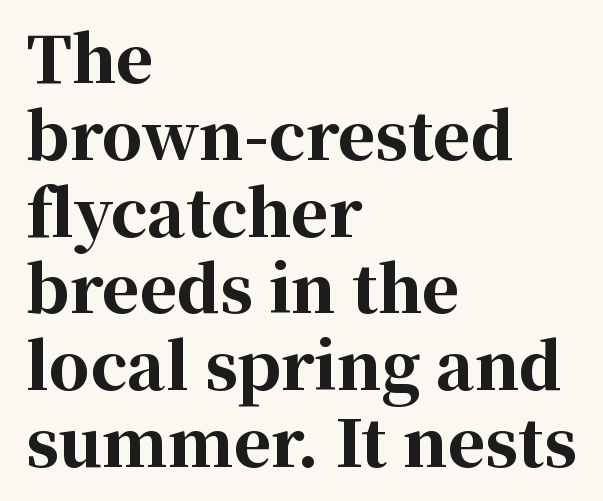
Q: Is the text bold? A: Yes.
Q: Is the text italic (slanted)? A: No, it is upright.
Q: Is the typeface a serif or a sans-serif typeface? A: Serif.
Q: Is the text underlined? A: No.
Q: How is the paragraph aligned? A: Left-aligned.
Q: Is the spacing between letters normal or unusually wide? A: Normal.
Q: Width (condensed, normal, or wide)? A: Normal.
Q: Stroke contrast? A: High.
Q: x-height? A: Medium.
Q: Monospaced? A: No.
